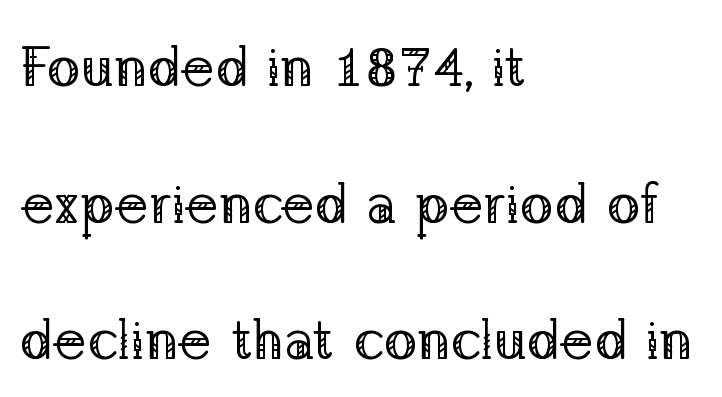
Q: Is the text bold? A: No.
Q: Is the text italic (slanted)? A: No, it is upright.
Q: Is the typeface a serif or a sans-serif typeface? A: Serif.
Q: Is the text underlined? A: No.
Q: How is the paragraph aligned? A: Left-aligned.
Q: Is the spacing between letters normal or unusually wide? A: Normal.
Q: Is the spacing between lines tight, normal or loose? A: Loose.
Q: Width (condensed, normal, or wide)? A: Normal.
Q: Stroke contrast? A: Low.
Q: x-height? A: Medium.
Q: Monospaced? A: No.
